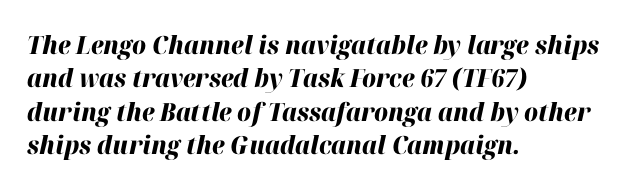
The image shows 25 px bold type, italic (leaning right); set left-aligned, normal line spacing (1.34x), normal letter spacing, not underlined.
